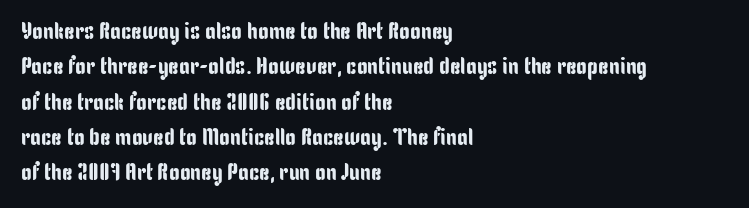
The passage shown stacks its lines at a standard gap. No extra tracking has been applied to these lines. Compared with a centered layout, this one pins lines to the left instead. The area under the type is left untouched. When letters stand straight like this, we call the style roman or upright.
